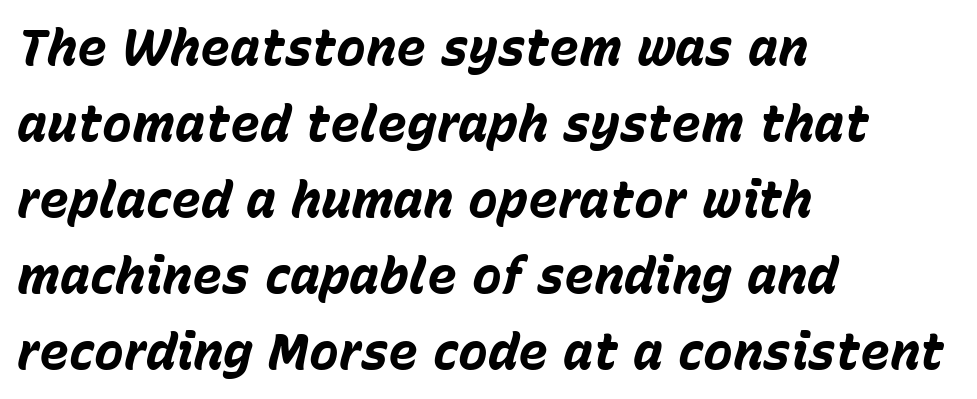
Q: Is the text bold? A: Yes.
Q: Is the text italic (slanted)? A: Yes, it leans right by about 15 degrees.
Q: Is the text underlined? A: No.
Q: How is the paragraph aligned? A: Left-aligned.
Q: Is the spacing between letters normal or unusually wide? A: Normal.
Q: Is the spacing between lines tight, normal or loose? A: Normal.
Q: Width (condensed, normal, or wide)? A: Normal.
Q: Stroke contrast? A: Low.
Q: x-height? A: Medium.
Q: Monospaced? A: No.
